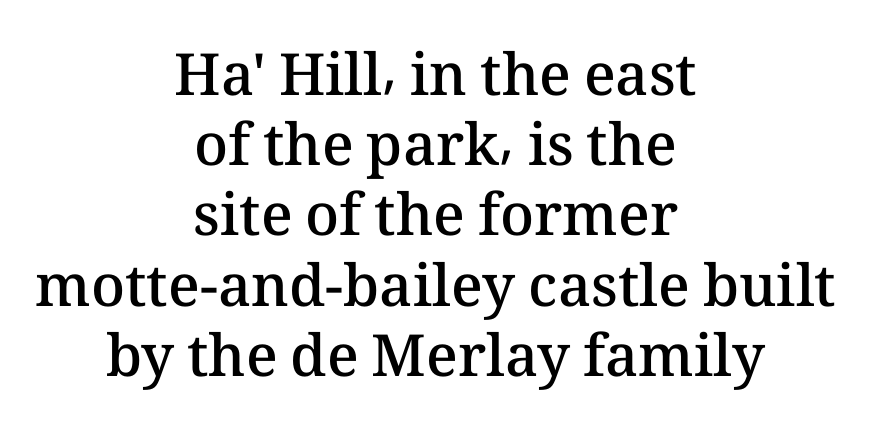
{"italic": "no", "bold": "semi", "weight": "semibold", "width": "normal", "stroke_contrast": "medium", "x_height": "medium", "monospaced": "no", "underline": "no", "align": "center", "line_spacing_ratio": 1.21, "letter_spacing": "normal", "letter_spacing_em": 0.0, "glyph_px": 58}
